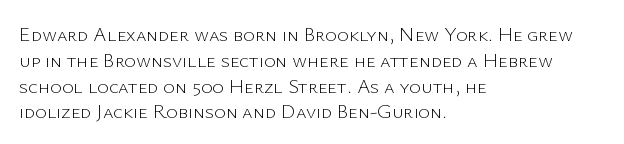
Interline gaps are of average width in this sample. Style check: upright. Tracking here is standard; glyphs follow each other at the usual distance. Stroke mass is kept to a normal reading level or below. Beneath every word, the page is bare. Leftover space on each line is placed entirely after the last word.
